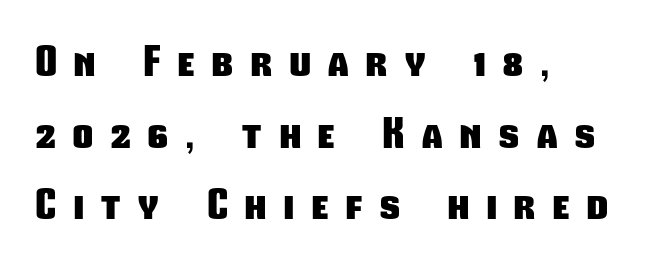
Q: Is the text bold? A: Yes.
Q: Is the typeface a serif or a sans-serif typeface? A: Sans-serif.
Q: Is the text underlined? A: No.
Q: How is the paragraph aligned? A: Left-aligned.
Q: Is the spacing between letters normal or unusually wide? A: Unusually wide.
Q: Width (condensed, normal, or wide)? A: Condensed.
Q: Stroke contrast? A: Low.
Q: x-height? A: Medium.
Q: Monospaced? A: No.
